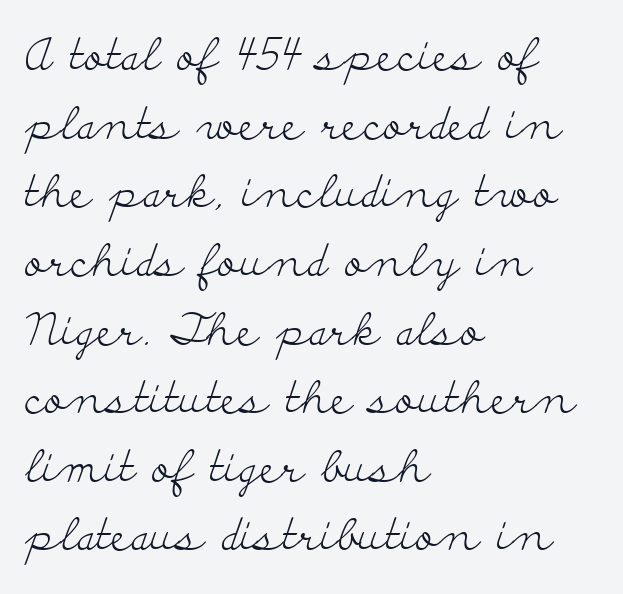
{"serif": "yes", "bold": "no", "weight": "light", "width": "wide", "stroke_contrast": "low", "x_height": "small", "monospaced": "no", "underline": "no", "align": "left", "line_spacing": "normal", "line_spacing_ratio": 1.56, "letter_spacing": "normal", "letter_spacing_em": 0.0, "glyph_px": 44}
